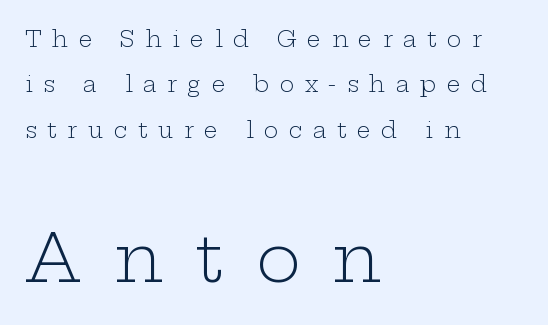
Q: Is the text bold? A: No.
Q: Is the text italic (slanted)? A: No, it is upright.
Q: Is the typeface a serif or a sans-serif typeface? A: Serif.
Q: Is the text underlined? A: No.
Q: How is the paragraph aligned? A: Left-aligned.
Q: Is the spacing between letters normal or unusually wide? A: Unusually wide.
Q: Is the spacing between lines tight, normal or loose? A: Loose.
Q: Which block of text is set in a larger size, the first (top) or the second (bottom)? A: The second (bottom) one.
Q: Width (condensed, normal, or wide)? A: Wide.
Q: Stroke contrast? A: Low.
Q: x-height? A: Medium.
Q: Monospaced? A: No.
